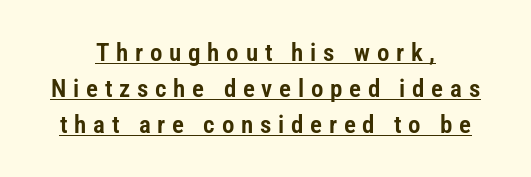
Q: Is the text italic (slanted)? A: No, it is upright.
Q: Is the text underlined? A: Yes.
Q: How is the paragraph aligned? A: Centered.
Q: Is the spacing between letters normal or unusually wide? A: Unusually wide.
Q: Is the spacing between lines tight, normal or loose? A: Normal.
